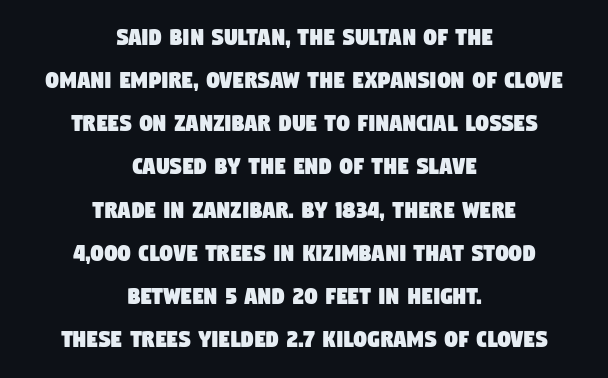
Q: Is the text underlined? A: No.
Q: How is the paragraph aligned? A: Centered.
Q: Is the spacing between letters normal or unusually wide? A: Normal.
Q: Is the spacing between lines tight, normal or loose? A: Normal.
